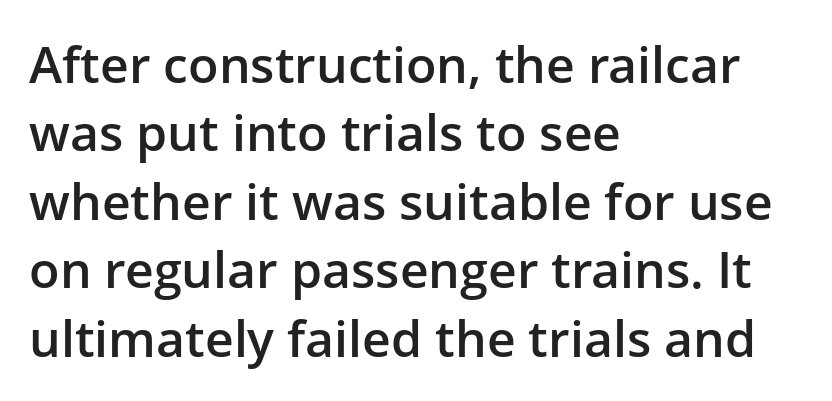
The image shows 50 px semibold sans-serif type, upright; set left-aligned, normal line spacing (1.37x), normal letter spacing, not underlined; low stroke contrast and a medium x-height.
